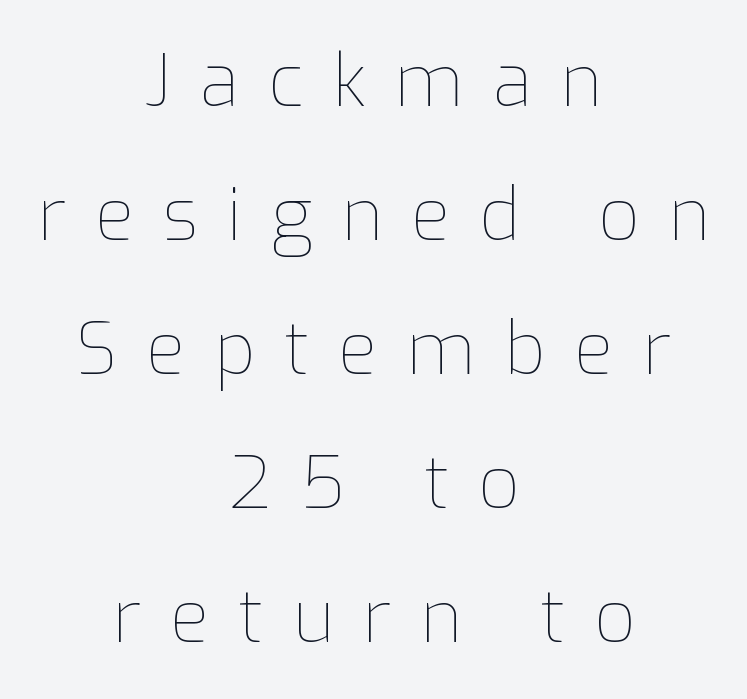
Q: Is the text bold? A: No.
Q: Is the text italic (slanted)? A: No, it is upright.
Q: Is the text underlined? A: No.
Q: How is the paragraph aligned? A: Centered.
Q: Is the spacing between letters normal or unusually wide? A: Unusually wide.
Q: Width (condensed, normal, or wide)? A: Normal.
Q: Stroke contrast? A: Low.
Q: x-height? A: Medium.
Q: Monospaced? A: No.
